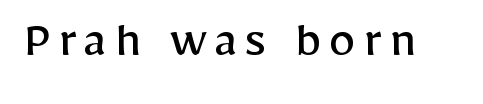
The image shows 55 px regular-weight sans-serif type, upright; set not underlined; low stroke contrast and a medium x-height.
